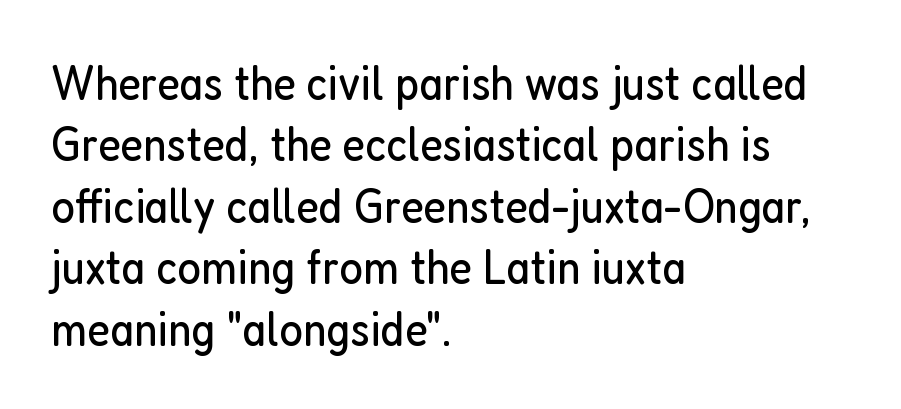
The image shows 50 px regular-weight, condensed sans-serif type, upright; set left-aligned, line spacing 1.23x, normal letter spacing, not underlined; low stroke contrast and a medium x-height.
